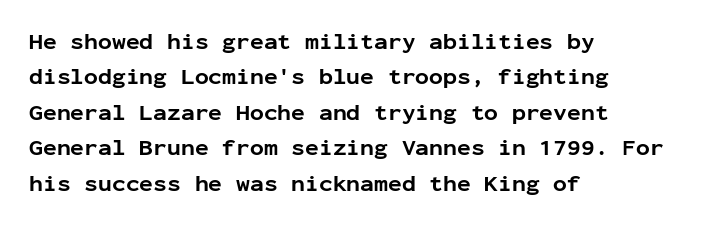
Q: Is the text bold? A: Yes.
Q: Is the text italic (slanted)? A: No, it is upright.
Q: Is the text underlined? A: No.
Q: How is the paragraph aligned? A: Left-aligned.
Q: Is the spacing between letters normal or unusually wide? A: Normal.
Q: Is the spacing between lines tight, normal or loose? A: Normal.
